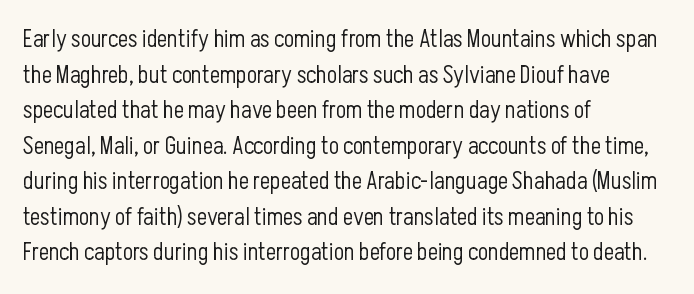
No italicization has been applied; the sample stays upright. Each line starts at the same left margin while the right side varies. Weight: regular or lighter. Compared with typical paragraphs, the rows here are spaced about the same. No extra tracking has been applied to these lines. Any mark beneath the type? The region is blank.
